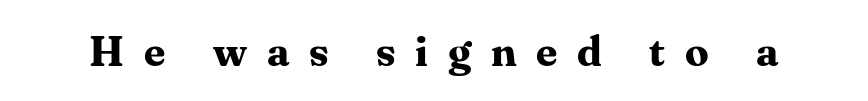
The image shows 42 px bold serif type, upright; set unusually wide letter spacing (+0.47 em), not underlined; medium stroke contrast and a medium x-height.
